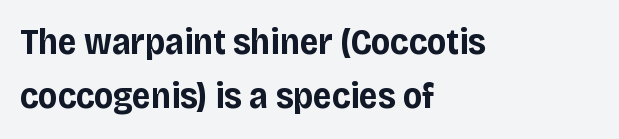
Q: Is the text bold? A: Yes.
Q: Is the text italic (slanted)? A: No, it is upright.
Q: Is the typeface a serif or a sans-serif typeface? A: Sans-serif.
Q: Is the text underlined? A: No.
Q: How is the paragraph aligned? A: Left-aligned.
Q: Is the spacing between letters normal or unusually wide? A: Normal.
Q: Is the spacing between lines tight, normal or loose? A: Normal.
Q: Width (condensed, normal, or wide)? A: Normal.
Q: Stroke contrast? A: Low.
Q: x-height? A: Large.
Q: Monospaced? A: No.
